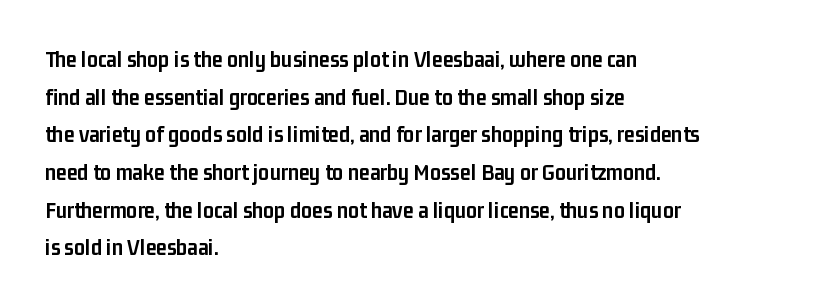
Q: Is the text bold? A: Yes.
Q: Is the text italic (slanted)? A: No, it is upright.
Q: Is the text underlined? A: No.
Q: How is the paragraph aligned? A: Left-aligned.
Q: Is the spacing between letters normal or unusually wide? A: Normal.
Q: Is the spacing between lines tight, normal or loose? A: Normal.
